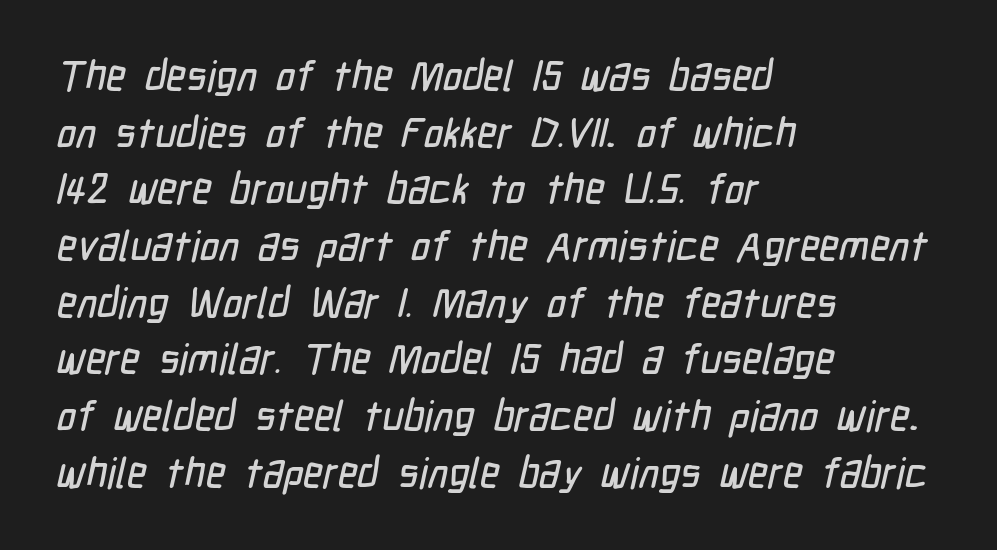
{"serif": "no", "width": "condensed", "stroke_contrast": "low", "x_height": "medium", "monospaced": "no", "underline": "no", "align": "left", "line_spacing": "normal", "line_spacing_ratio": 1.35, "letter_spacing": "normal", "letter_spacing_em": 0.0, "glyph_px": 42}
